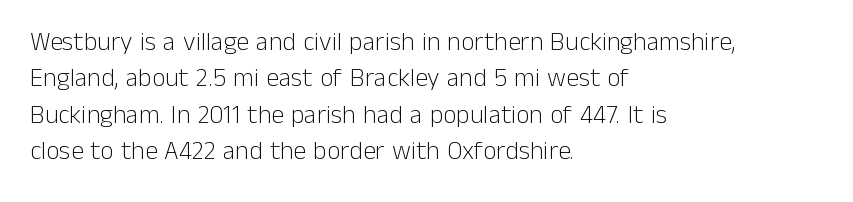
Short and long lines alike share a common starting point at left. The typeface has the unassuming heft of standard copy or less. Is the letter spacing exaggerated? No — it looks like the ordinary default. Has an underline been added? It has not. Posture: vertical.
